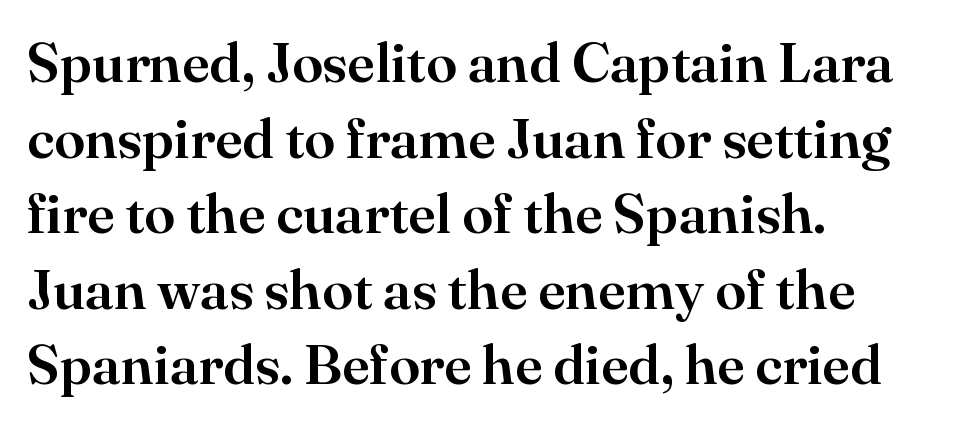
The image shows 56 px serif type, upright; set left-aligned, normal line spacing (1.35x), normal letter spacing, not underlined; high stroke contrast and a small x-height.
